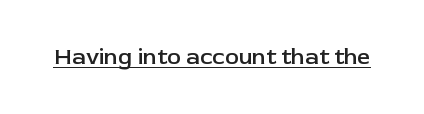
{"italic": "no", "bold": "semi", "underline": "yes", "letter_spacing": "normal", "letter_spacing_em": 0.0, "glyph_px": 23}
